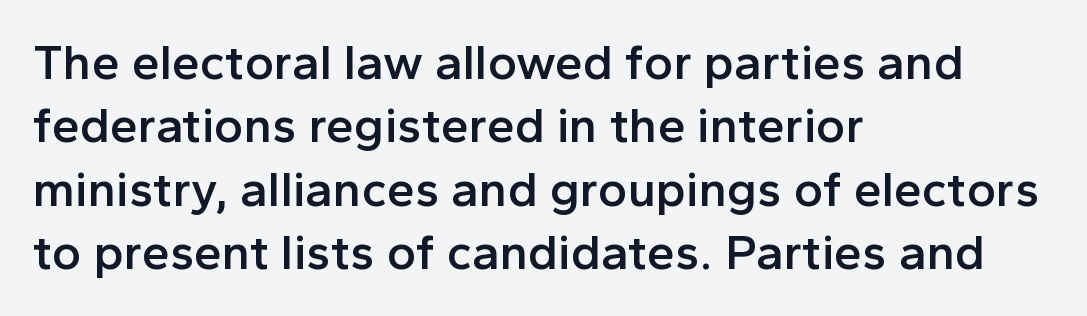
{"serif": "no", "italic": "no", "bold": "semi", "weight": "semibold", "width": "normal", "x_height": "medium", "monospaced": "no", "underline": "no", "align": "left", "line_spacing": "normal", "line_spacing_ratio": 1.27, "letter_spacing": "normal", "letter_spacing_em": 0.0, "glyph_px": 50}
